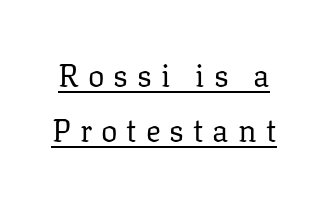
These lines were composed using upright roman letters. A continuous stroke trails under the words, as in a hyperlink. This is not heavy type; no bold has been used. Look at the tracking — it's clearly loosened, letters drifting apart. Is this a fixed-width face? No — the glyphs have proportional, varying widths. What kind of face is this? One with serifs.
